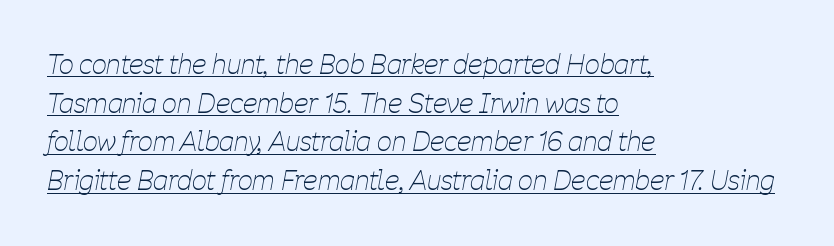
The image shows 26 px text type, italic (leaning right); set left-aligned, normal line spacing (1.49x), normal letter spacing, underlined.
